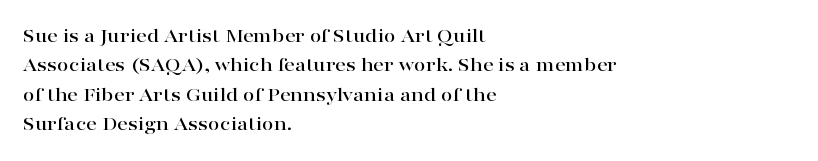
The image shows 21 px text type, upright; set left-aligned, normal line spacing (1.4x), normal letter spacing, not underlined.
